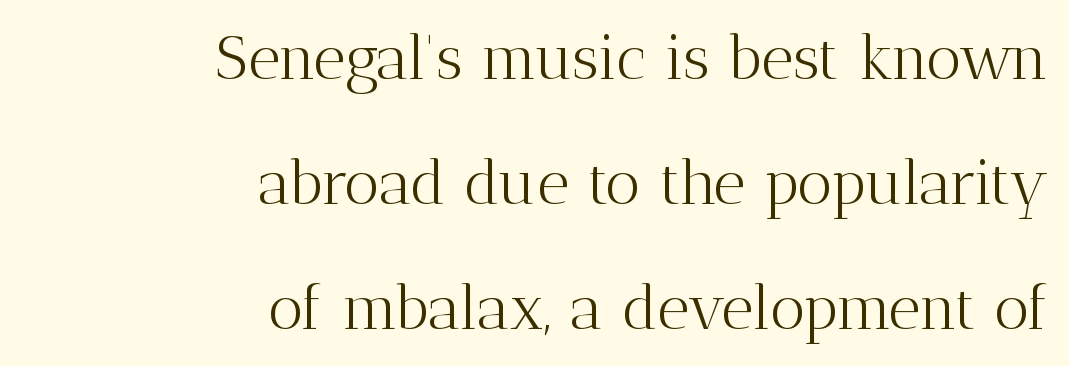
These lines are composed in type with serifs. Heaviness? Minimal to ordinary, like unemphasized prose. Casual observation: everything's shoved over to the right. Underlining? Definitely not there. Every stem runs plumb, perpendicular to the baseline. Is this a fixed-width face? No — the glyphs have proportional, varying widths.
